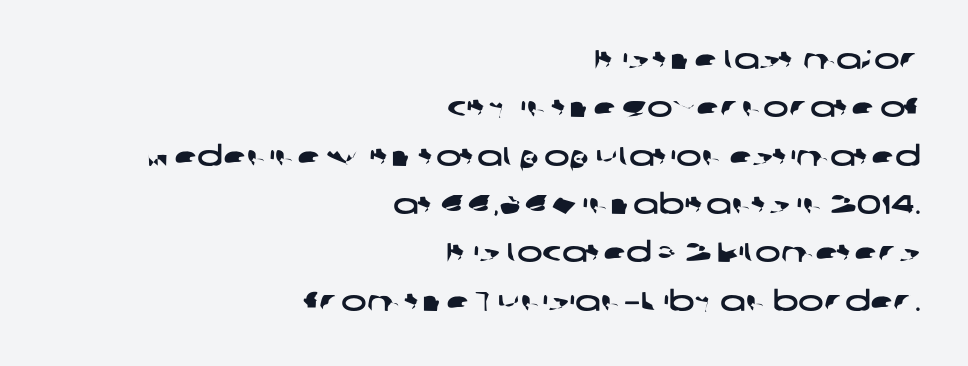
The image shows 27 px text type; set right-aligned, line spacing 1.79x, normal letter spacing, not underlined.
